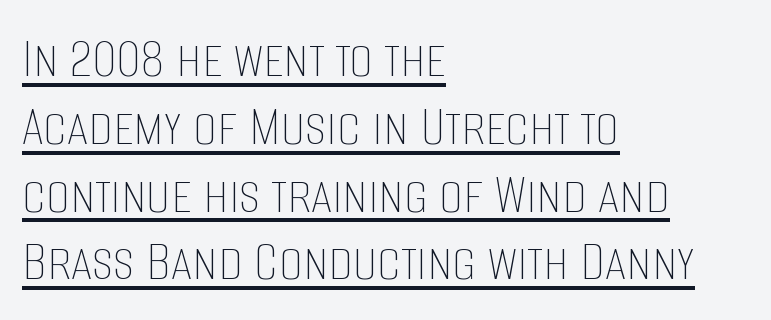
Nope, not italic — everything's standing straight. The block of text is dense from top to bottom, with scant space between rows. Stem width sits at or under what a default text font uses. Beneath each row of characters lies a ruled line. The rendering uses natural spacing where letterforms have individual widths. Glyph-to-glyph distance matches everyday printed text.
